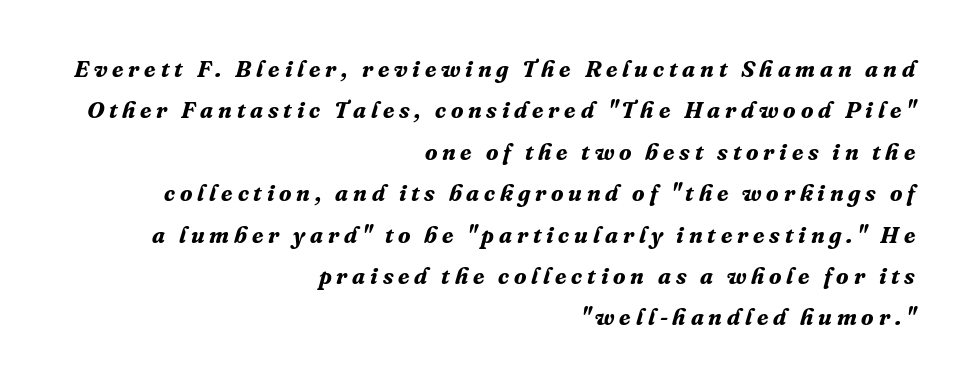
Q: Is the text bold? A: Yes.
Q: Is the text italic (slanted)? A: Yes, it leans right by about 16 degrees.
Q: Is the text underlined? A: No.
Q: How is the paragraph aligned? A: Right-aligned.
Q: Is the spacing between letters normal or unusually wide? A: Unusually wide.
